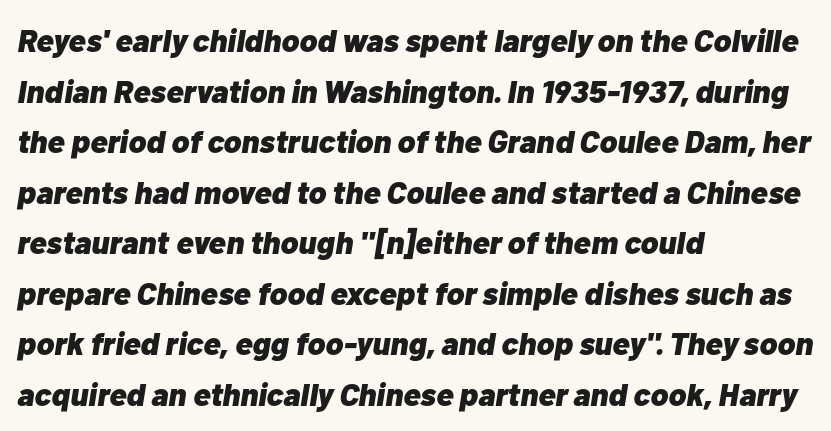
Q: Is the text bold? A: Yes.
Q: Is the text italic (slanted)? A: Yes, it leans right by about 10 degrees.
Q: Is the text underlined? A: No.
Q: How is the paragraph aligned? A: Left-aligned.
Q: Is the spacing between letters normal or unusually wide? A: Normal.
Q: Is the spacing between lines tight, normal or loose? A: Normal.
Q: Width (condensed, normal, or wide)? A: Normal.
Q: Stroke contrast? A: Low.
Q: x-height? A: Medium.
Q: Monospaced? A: No.
